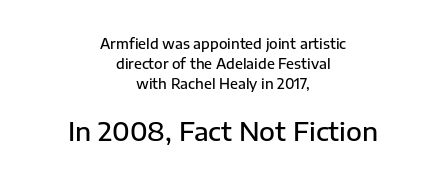
The image shows 26 px text type, upright; set centered, normal line spacing (1.42x), normal letter spacing, not underlined; the second (bottom) block is 1.86x larger.
